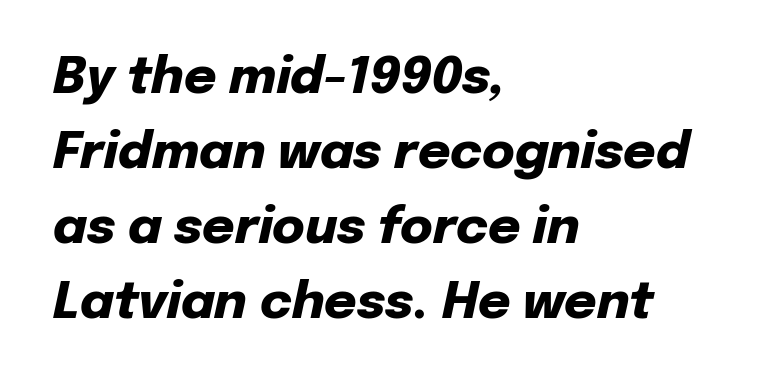
The image shows 50 px heavy type, italic (leaning right); set left-aligned, normal line spacing (1.5x), normal letter spacing, not underlined; low stroke contrast and a medium x-height.
